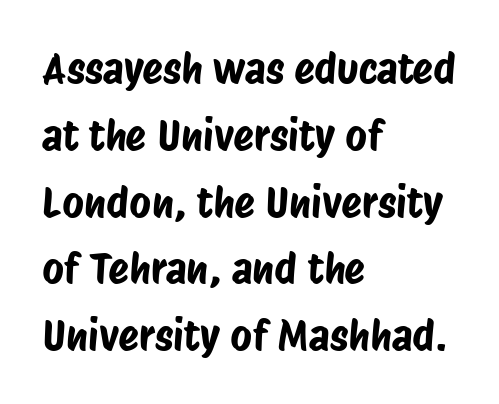
Each line starts at the same left margin while the right side varies. Vertically, the passage feels balanced, rows spaced as you'd expect. Serifs: no, the terminals of the letterforms are clean. These lines are rendered in a variable-pitch font. Underline: absent.
